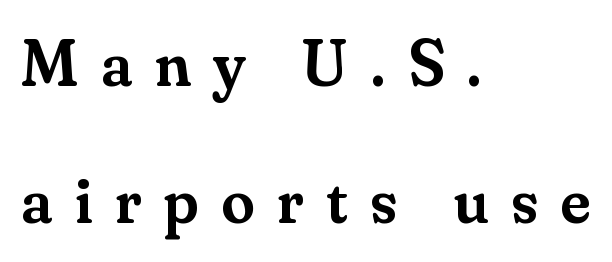
Rule under the text: the space is simply empty. Is the block centered? No — it sits flush against the left margin. Each word looks stretched out because of the extra space between its letters. A typesetter would call this leading open, well beyond the default. Think of a printed novel: that variable character pitch is what you see here.
